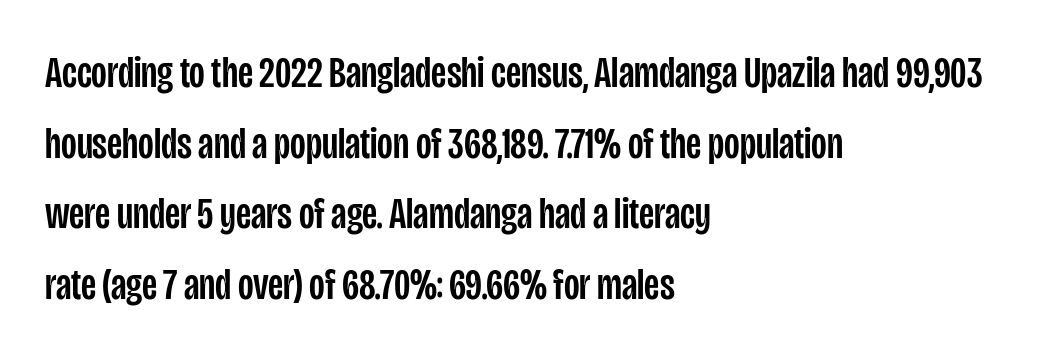
Characters follow at the spacing the type designer built in. The face used here is a sans, in the tradition of grotesques and geometrics. Lines of text with bare space underneath. Does the lettering tilt? It doesn't — this is upright.
